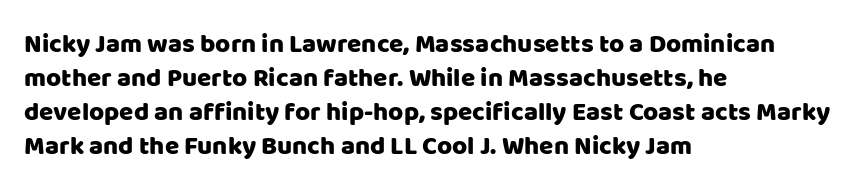
The image shows 26 px text type, upright; set left-aligned, normal line spacing (1.31x), normal letter spacing, not underlined.
